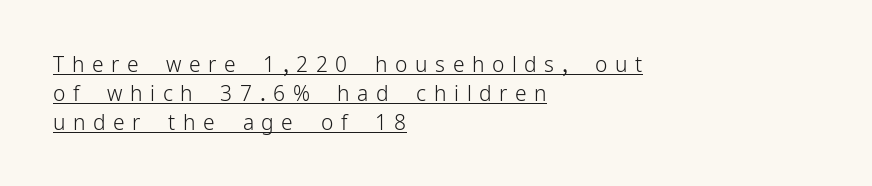
Q: Is the text bold? A: No.
Q: Is the text italic (slanted)? A: No, it is upright.
Q: Is the text underlined? A: Yes.
Q: How is the paragraph aligned? A: Left-aligned.
Q: Is the spacing between letters normal or unusually wide? A: Unusually wide.
Q: Is the spacing between lines tight, normal or loose? A: Normal.
